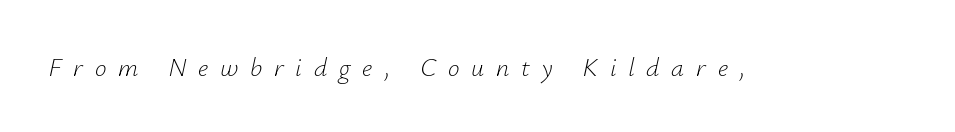
Q: Is the text bold? A: No.
Q: Is the text italic (slanted)? A: Yes, it leans right by about 12 degrees.
Q: Is the text underlined? A: No.
Q: Is the spacing between letters normal or unusually wide? A: Unusually wide.
